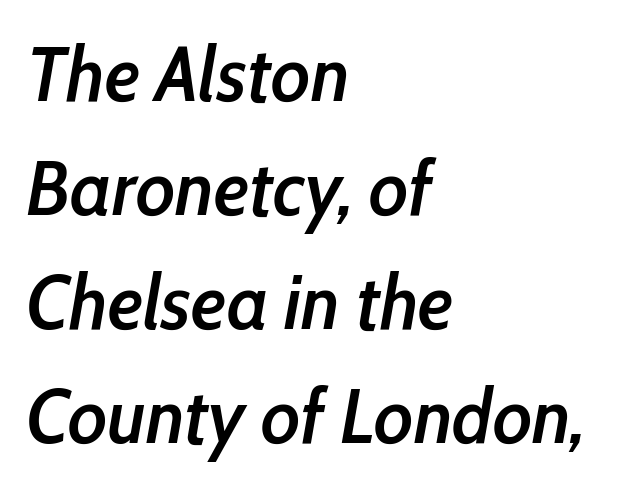
{"italic": "yes", "lean": "right", "slant_degrees": 10, "bold": "semi", "weight": "semibold", "width": "condensed", "stroke_contrast": "low", "x_height": "medium", "monospaced": "no", "underline": "no", "align": "left", "line_spacing": "normal", "line_spacing_ratio": 1.48, "letter_spacing": "normal", "letter_spacing_em": 0.0, "glyph_px": 77}
